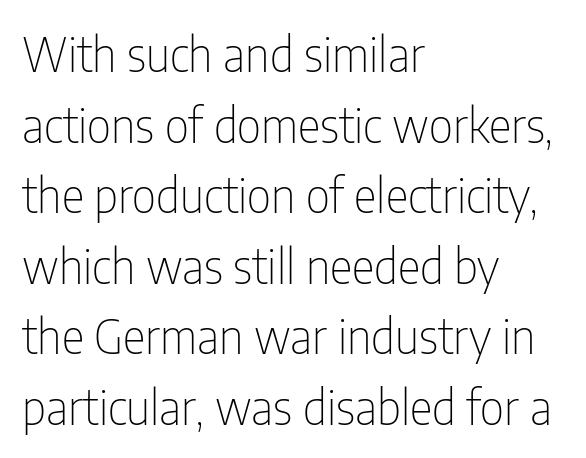
Q: Is the text bold? A: No.
Q: Is the text italic (slanted)? A: No, it is upright.
Q: Is the typeface a serif or a sans-serif typeface? A: Sans-serif.
Q: Is the text underlined? A: No.
Q: How is the paragraph aligned? A: Left-aligned.
Q: Is the spacing between letters normal or unusually wide? A: Normal.
Q: Is the spacing between lines tight, normal or loose? A: Normal.
Q: Width (condensed, normal, or wide)? A: Condensed.
Q: Stroke contrast? A: Low.
Q: x-height? A: Medium.
Q: Monospaced? A: No.
